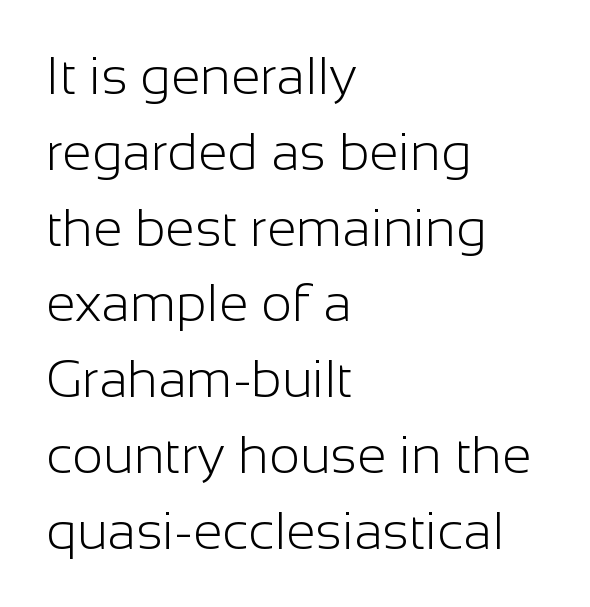
Q: Is the text bold? A: No.
Q: Is the text italic (slanted)? A: No, it is upright.
Q: Is the typeface a serif or a sans-serif typeface? A: Sans-serif.
Q: Is the text underlined? A: No.
Q: How is the paragraph aligned? A: Left-aligned.
Q: Is the spacing between letters normal or unusually wide? A: Normal.
Q: Is the spacing between lines tight, normal or loose? A: Normal.
Q: Width (condensed, normal, or wide)? A: Normal.
Q: Stroke contrast? A: Low.
Q: x-height? A: Medium.
Q: Monospaced? A: No.
